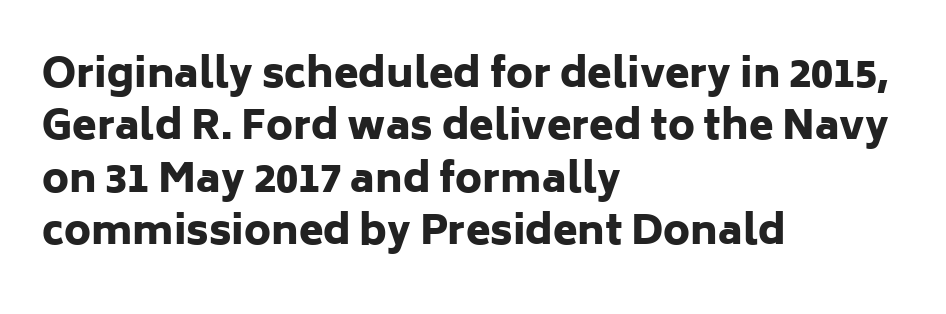
Q: Is the text bold? A: Yes.
Q: Is the text italic (slanted)? A: No, it is upright.
Q: Is the typeface a serif or a sans-serif typeface? A: Sans-serif.
Q: Is the text underlined? A: No.
Q: How is the paragraph aligned? A: Left-aligned.
Q: Is the spacing between letters normal or unusually wide? A: Normal.
Q: Is the spacing between lines tight, normal or loose? A: Normal.
Q: Width (condensed, normal, or wide)? A: Normal.
Q: Stroke contrast? A: Low.
Q: x-height? A: Medium.
Q: Monospaced? A: No.
